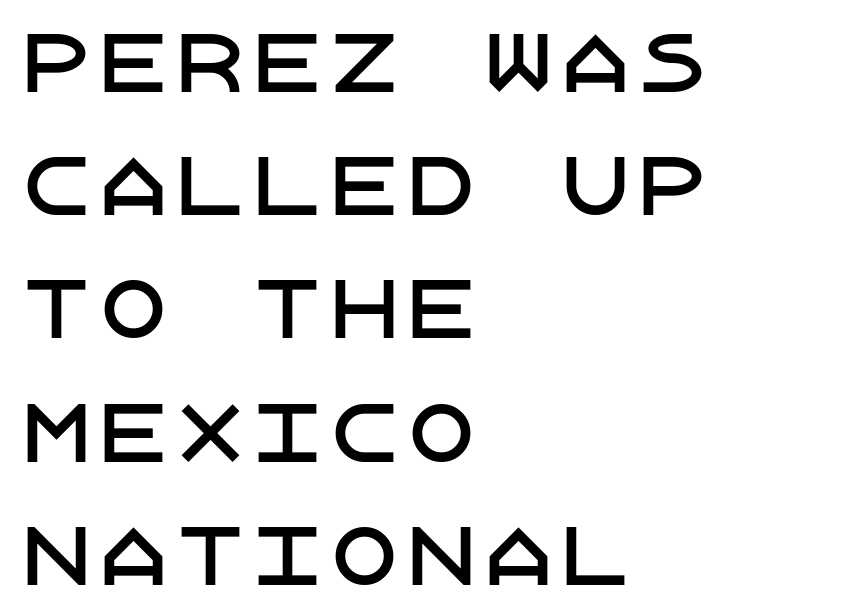
The image shows 77 px sans-serif type, upright; set left-aligned, normal line spacing (1.6x), normal letter spacing, not underlined; low stroke contrast and a large x-height.
